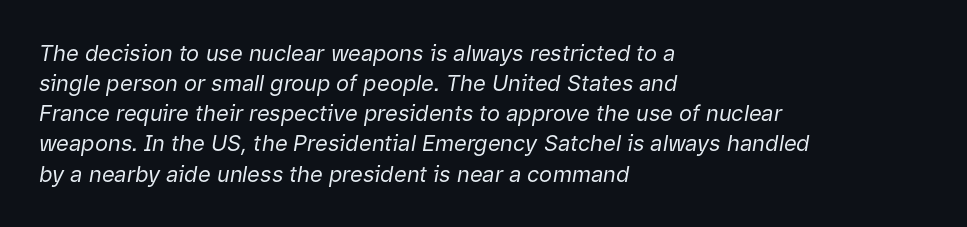
The image shows 22 px text type, italic (leaning right); set left-aligned, normal line spacing (1.37x), normal letter spacing, not underlined.
